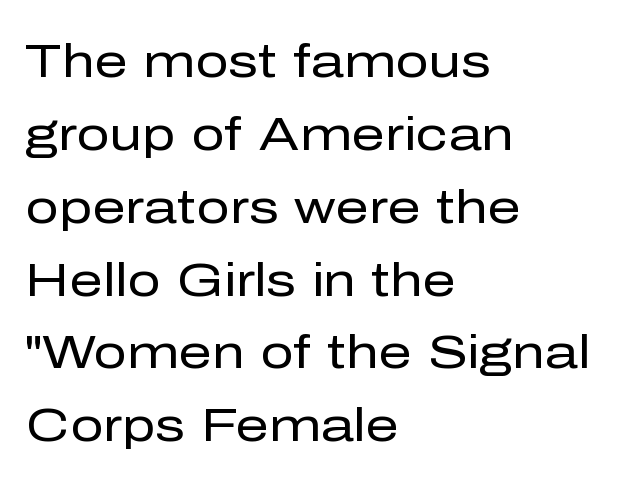
Only glyphs here, with clear space below each row. Weight class: somewhere from thin through regular. Do the characters align in a grid? No, the font is proportional. A typesetter would label this face a sans. How would I describe the line gaps? Plain and ordinary. In terms of letterspacing, this is plain default setting.
